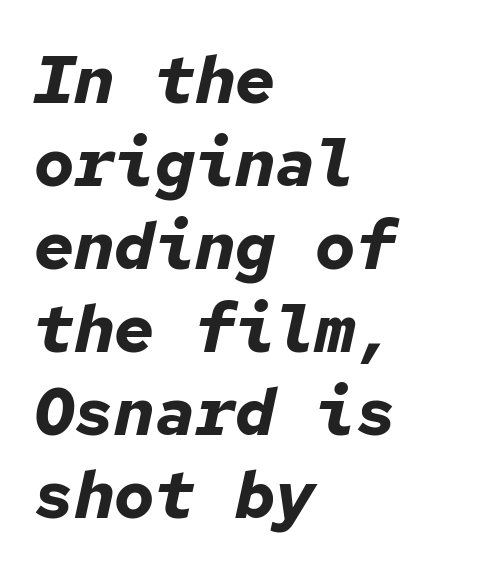
{"italic": "yes", "lean": "right", "slant_degrees": 12, "bold": "yes", "weight": "bold", "width": "normal", "stroke_contrast": "low", "x_height": "medium", "monospaced": "yes", "underline": "no", "align": "left", "line_spacing_ratio": 1.24, "letter_spacing": "normal", "letter_spacing_em": 0.0, "glyph_px": 67}
